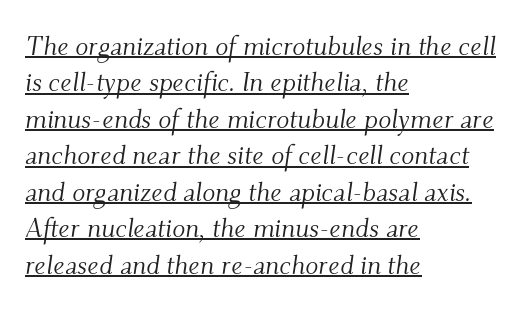
The leading is moderate, giving the passage an even texture. The typesetting does not lean heavy: it is not bold. Quick note: italic. Glyph-to-glyph distance matches everyday printed text. Caption: multi-line text, flush left, ragged right.
